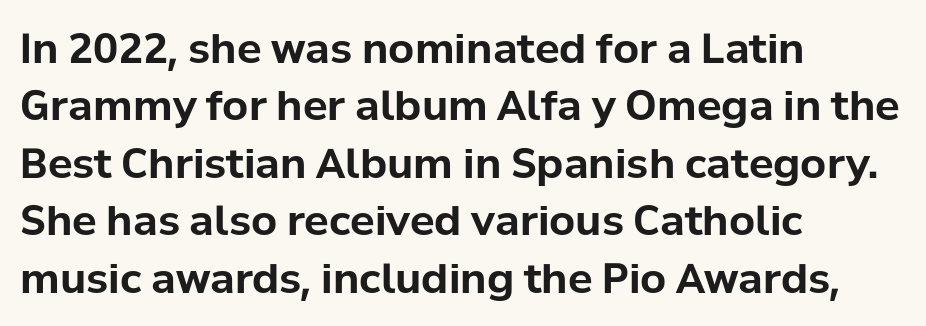
Is this a sans? Yes — the strokes have no serifs. Bold? Absolutely — the strokes are thick and heavy. The horizontal fit of the characters is conventional and even. Is there any slant? The stems are plumb. Proportional: the letters do not fall into vertical columns.
